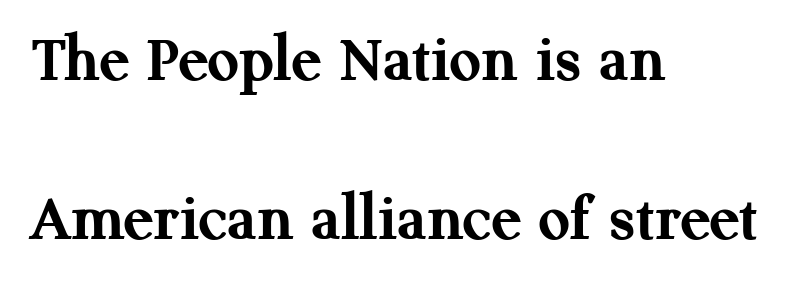
Q: Is the text bold? A: Yes.
Q: Is the text italic (slanted)? A: No, it is upright.
Q: Is the typeface a serif or a sans-serif typeface? A: Serif.
Q: Is the text underlined? A: No.
Q: How is the paragraph aligned? A: Left-aligned.
Q: Is the spacing between letters normal or unusually wide? A: Normal.
Q: Is the spacing between lines tight, normal or loose? A: Loose.
Q: Width (condensed, normal, or wide)? A: Normal.
Q: Stroke contrast? A: Medium.
Q: x-height? A: Medium.
Q: Monospaced? A: No.
